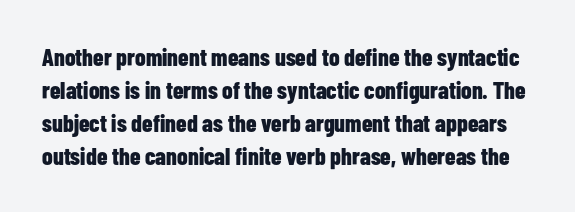
{"italic": "no", "bold": "yes", "underline": "no", "line_spacing": "normal", "line_spacing_ratio": 1.37, "letter_spacing": "normal", "letter_spacing_em": 0.0, "glyph_px": 24}
